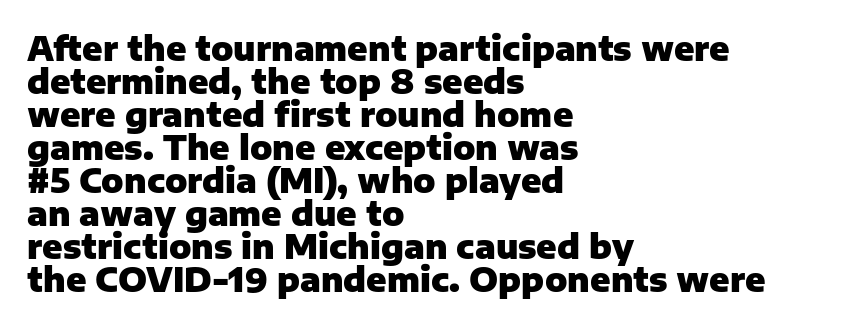
Varying glyph widths throughout — classic text-font behaviour. The letterforms sit shoulder to shoulder at normal distance. Unlike italic type, these characters show no tilt at all. Whoever set this chose condensed vertical rhythm over breathing room. Descenders hang freely into open space.
